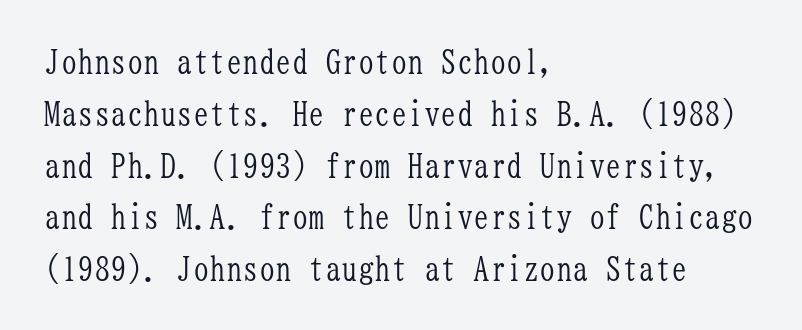
The face used here is rendered with its standard letterfit. The gap between lines stays unmarked. A serif font was chosen for this passage. Looks like terminal output: every glyph gets an equal slot.
